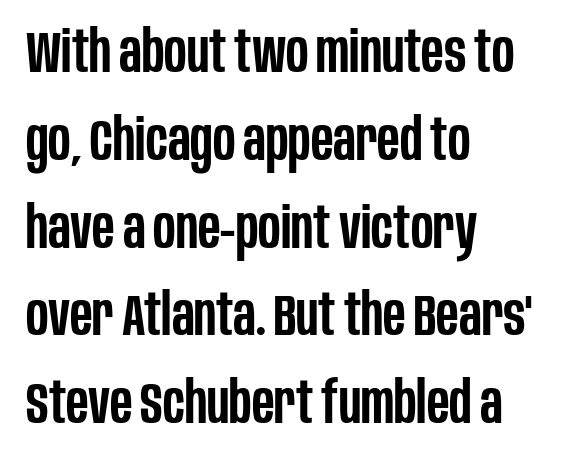
The image shows 57 px semibold, condensed sans-serif type, upright; set left-aligned, normal line spacing (1.54x), normal letter spacing, not underlined; low stroke contrast and a large x-height.
